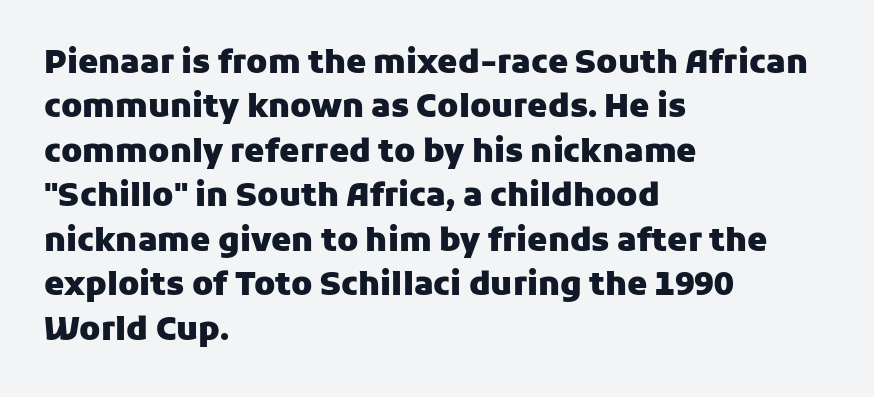
Nobody touched the tracking dial on this one. The letters advance in unequal steps, a hallmark of proportional type. Every character sits straight up, as roman type does. Thick stems and heavy bowls — unmistakably bold. The rows are spaced the way most documents space them. This rendering features lettering with no underline.
